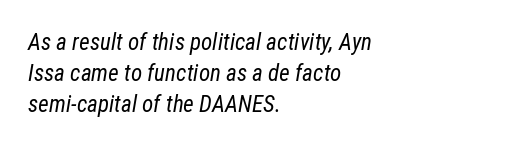
Q: Is the text bold? A: No.
Q: Is the text italic (slanted)? A: Yes, it leans right by about 12 degrees.
Q: Is the text underlined? A: No.
Q: How is the paragraph aligned? A: Left-aligned.
Q: Is the spacing between letters normal or unusually wide? A: Normal.
Q: Is the spacing between lines tight, normal or loose? A: Normal.
